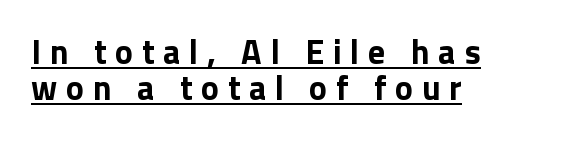
{"serif": "no", "italic": "no", "bold": "yes", "weight": "bold", "width": "normal", "stroke_contrast": "low", "x_height": "medium", "monospaced": "no", "underline": "yes", "align": "left", "line_spacing": "tight", "line_spacing_ratio": 1.06, "letter_spacing": "wide", "letter_spacing_em": 0.26, "glyph_px": 34}
